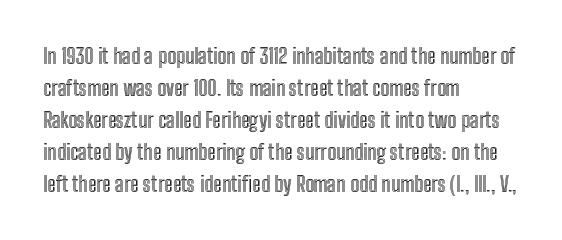
The image shows 21 px text type, upright; set left-aligned, normal line spacing (1.52x), normal letter spacing, not underlined.
